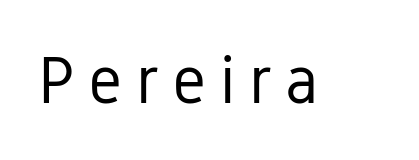
The letterforms sit at book weight or below. These lines are composed in type without serifs. Words appear elongated and porous because spacing is wide. The lettering stays uniformly vertical, giving the passage a roman look.
